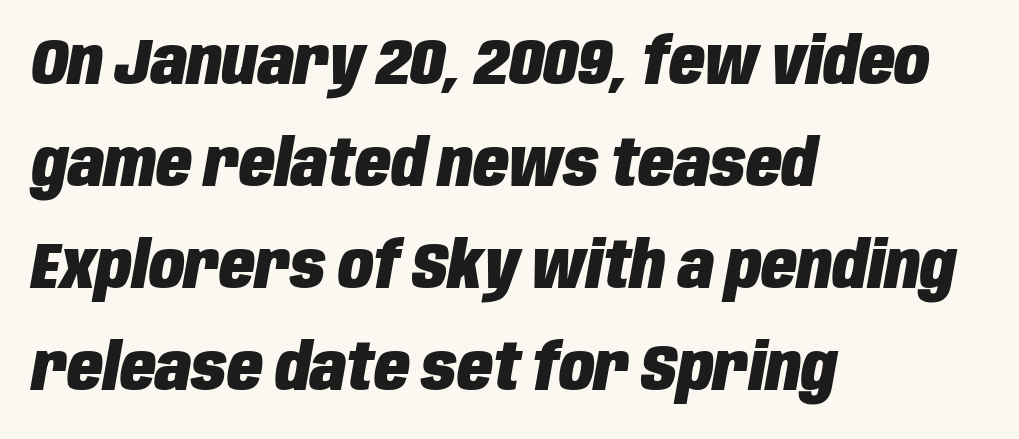
The image shows 65 px heavy, condensed type, italic (leaning right); set left-aligned, normal line spacing (1.57x), normal letter spacing, not underlined; low stroke contrast and a large x-height.
